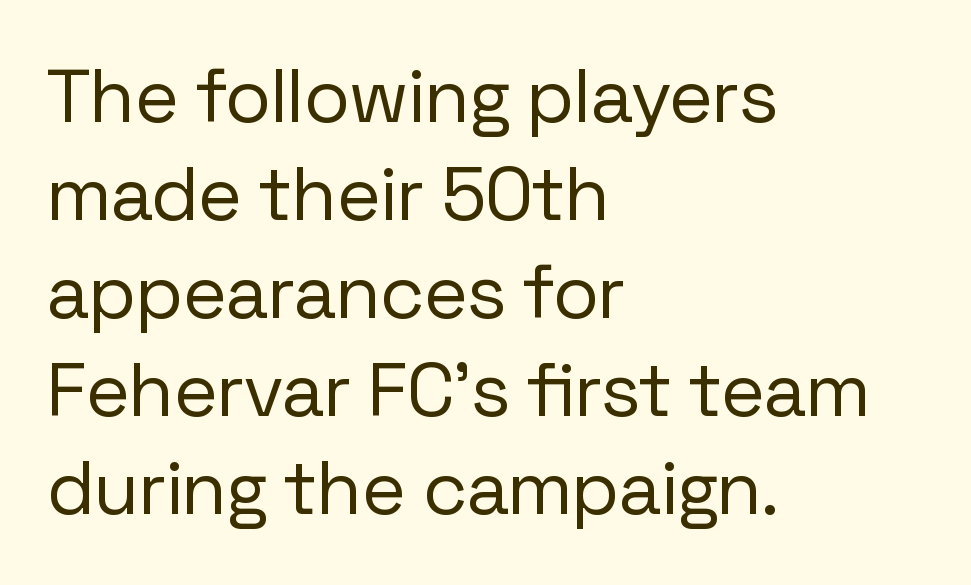
{"serif": "no", "italic": "no", "bold": "no", "weight": "regular", "width": "normal", "stroke_contrast": "low", "x_height": "medium", "monospaced": "no", "underline": "no", "align": "left", "line_spacing": "normal", "line_spacing_ratio": 1.29, "letter_spacing": "normal", "letter_spacing_em": 0.0, "glyph_px": 76}
